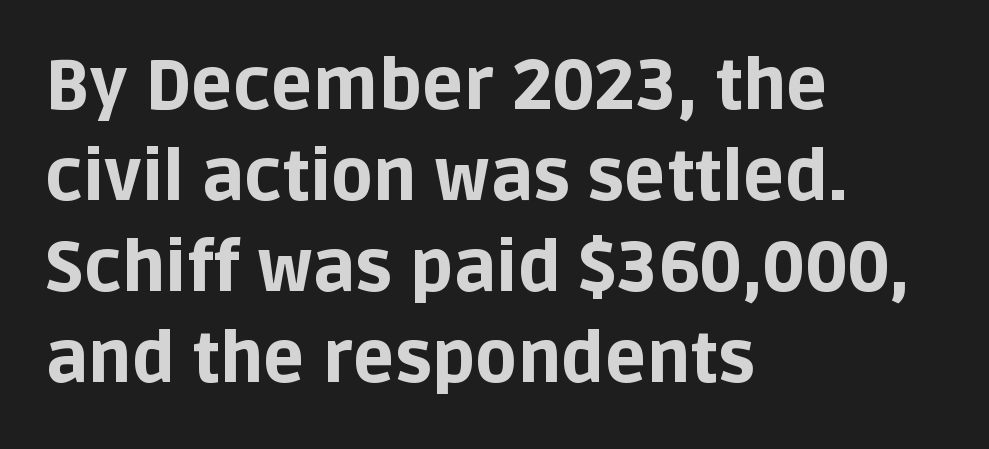
What kind of face is this? One without serifs — a sans. Spacing verdict: proportional, widths tailored to each character. A student would call this left alignment; a typographer would say flush left, rag right. Every character sits straight up, as roman type does.
